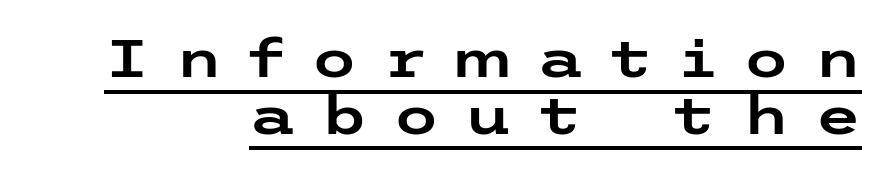
Q: Is the text italic (slanted)? A: No, it is upright.
Q: Is the typeface a serif or a sans-serif typeface? A: Sans-serif.
Q: Is the text underlined? A: Yes.
Q: How is the paragraph aligned? A: Right-aligned.
Q: Is the spacing between letters normal or unusually wide? A: Unusually wide.
Q: Is the spacing between lines tight, normal or loose? A: Tight.
Q: Width (condensed, normal, or wide)? A: Wide.
Q: Stroke contrast? A: Low.
Q: x-height? A: Medium.
